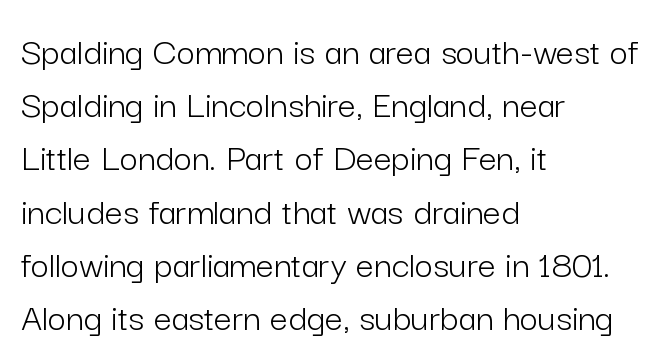
Nothing sits at the stroke ends, so this counts as sans-serif. Nothing unusual about the tracking: characters are spaced as the font intends. The gap between lines stays unmarked. The leading is moderate, giving the passage an even texture.
